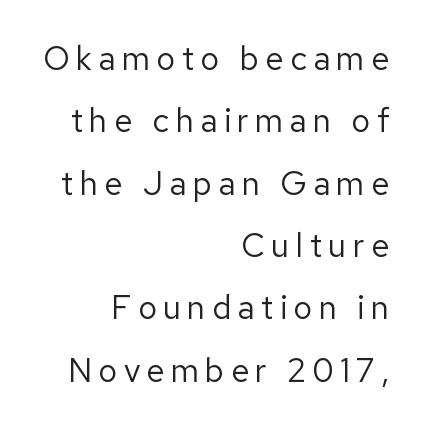
The image shows 33 px regular-weight sans-serif type, upright; set right-aligned, line spacing 1.89x, not underlined; low stroke contrast and a medium x-height.
